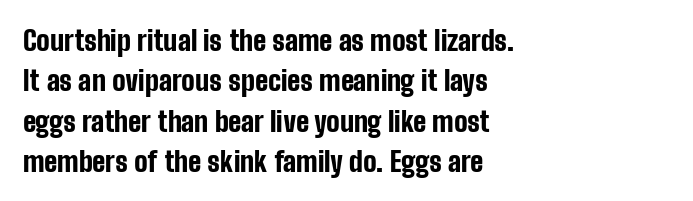
{"serif": "no", "italic": "no", "bold": "yes", "weight": "bold", "width": "condensed", "stroke_contrast": "low", "x_height": "medium", "monospaced": "no", "underline": "no", "align": "left", "line_spacing": "normal", "line_spacing_ratio": 1.44, "letter_spacing": "normal", "letter_spacing_em": 0.0, "glyph_px": 28}
